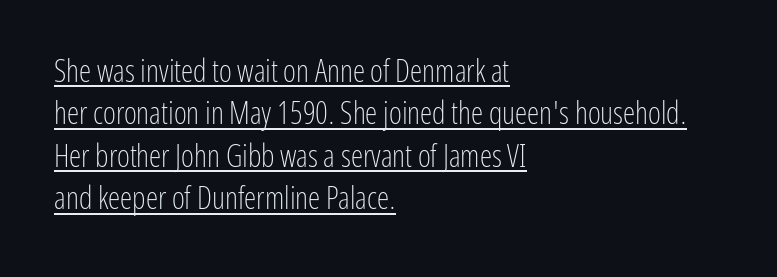
Q: Is the text bold? A: No.
Q: Is the text italic (slanted)? A: No, it is upright.
Q: Is the typeface a serif or a sans-serif typeface? A: Sans-serif.
Q: Is the text underlined? A: Yes.
Q: How is the paragraph aligned? A: Left-aligned.
Q: Is the spacing between letters normal or unusually wide? A: Normal.
Q: Is the spacing between lines tight, normal or loose? A: Normal.
Q: Width (condensed, normal, or wide)? A: Condensed.
Q: Stroke contrast? A: Low.
Q: x-height? A: Medium.
Q: Monospaced? A: No.
